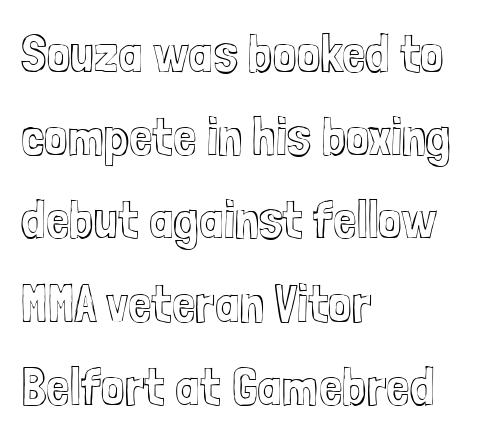
The glyphs are unaccompanied by any horizontal stroke below them. The leading is moderate, giving the passage an even texture. Notice how the passage keeps a crisp vertical edge on the left only. You could not count columns in this text — the font is proportionally spaced. The font's upright variant was chosen for this text.
